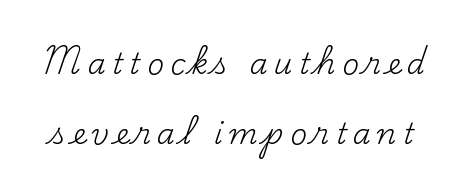
The image shows 29 px regular-weight serif type; set loose line spacing (2.43x), unusually wide letter spacing (+0.21 em), not underlined; medium stroke contrast and a small x-height.
